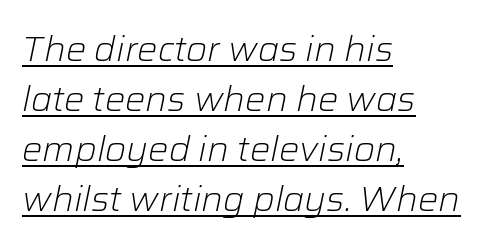
Q: Is the text bold? A: No.
Q: Is the text italic (slanted)? A: Yes, it leans right by about 12 degrees.
Q: Is the text underlined? A: Yes.
Q: How is the paragraph aligned? A: Left-aligned.
Q: Is the spacing between letters normal or unusually wide? A: Normal.
Q: Is the spacing between lines tight, normal or loose? A: Normal.
Q: Width (condensed, normal, or wide)? A: Normal.
Q: Stroke contrast? A: Low.
Q: x-height? A: Medium.
Q: Monospaced? A: No.
